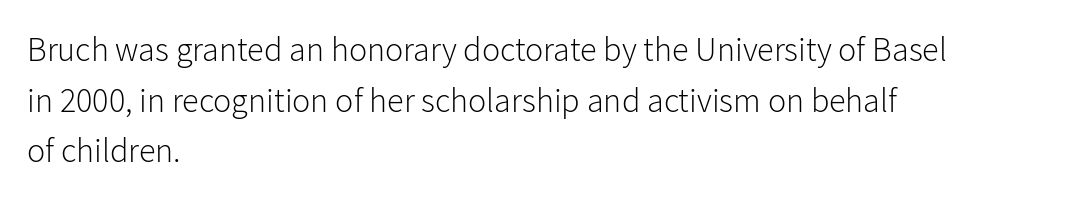
The lines sit at an ordinary, default distance from one another. The designer went with a sans here, leaving each stem footless. You could not count columns in this text — the font is proportionally spaced. The rendering anchors every line to the left-hand side. Tall strokes in this sample are plumb rather than angled.
